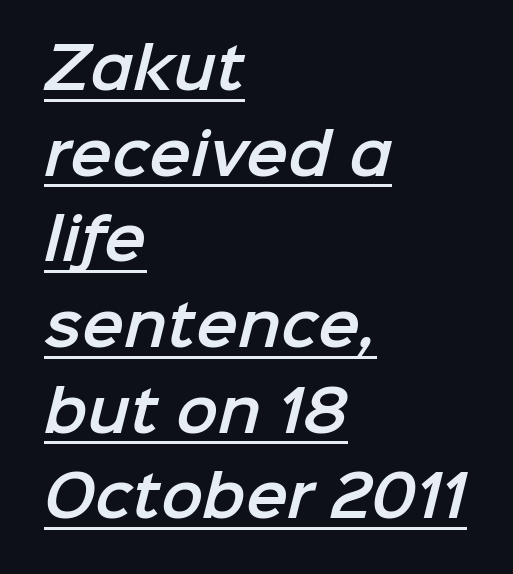
The image shows 56 px sans-serif type; set left-aligned, normal line spacing (1.53x), normal letter spacing, underlined; low stroke contrast and a medium x-height.
